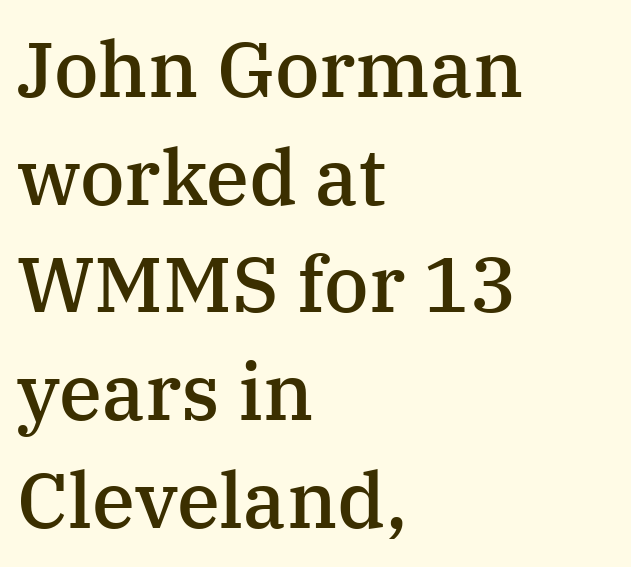
Q: Is the text bold? A: Semi-bold.
Q: Is the text italic (slanted)? A: No, it is upright.
Q: Is the typeface a serif or a sans-serif typeface? A: Serif.
Q: Is the text underlined? A: No.
Q: How is the paragraph aligned? A: Left-aligned.
Q: Is the spacing between letters normal or unusually wide? A: Normal.
Q: Is the spacing between lines tight, normal or loose? A: Normal.
Q: Width (condensed, normal, or wide)? A: Normal.
Q: Stroke contrast? A: Medium.
Q: x-height? A: Medium.
Q: Monospaced? A: No.
